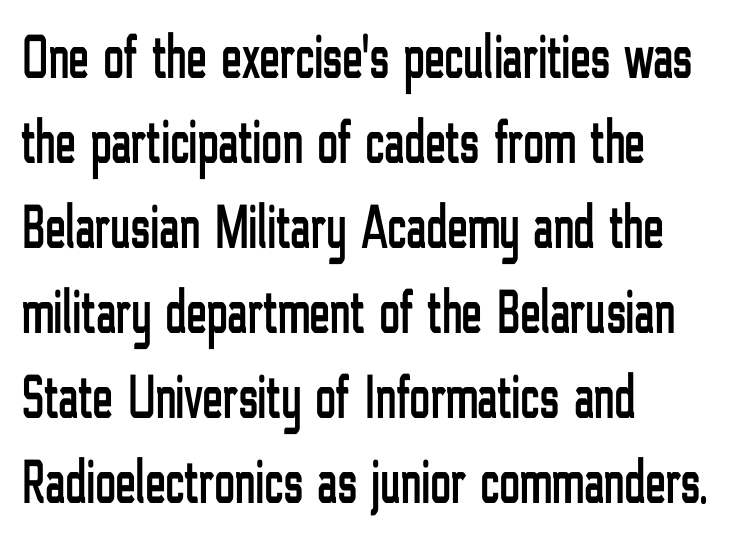
Q: Is the text italic (slanted)? A: No, it is upright.
Q: Is the typeface a serif or a sans-serif typeface? A: Sans-serif.
Q: Is the text underlined? A: No.
Q: How is the paragraph aligned? A: Left-aligned.
Q: Is the spacing between letters normal or unusually wide? A: Normal.
Q: Is the spacing between lines tight, normal or loose? A: Normal.
Q: Width (condensed, normal, or wide)? A: Condensed.
Q: Stroke contrast? A: Low.
Q: x-height? A: Medium.
Q: Monospaced? A: No.
